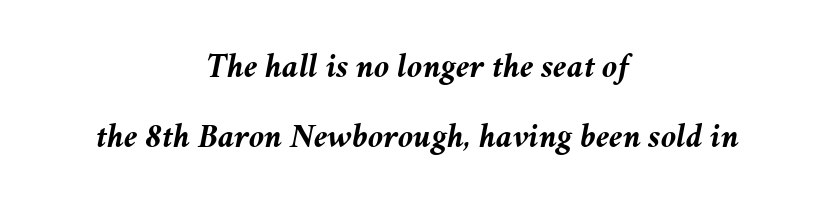
Quick note: interline space is abundant. The font is running at its bold setting. Spacing verdict: proportional, widths tailored to each character. The gap between lines stays unmarked.
